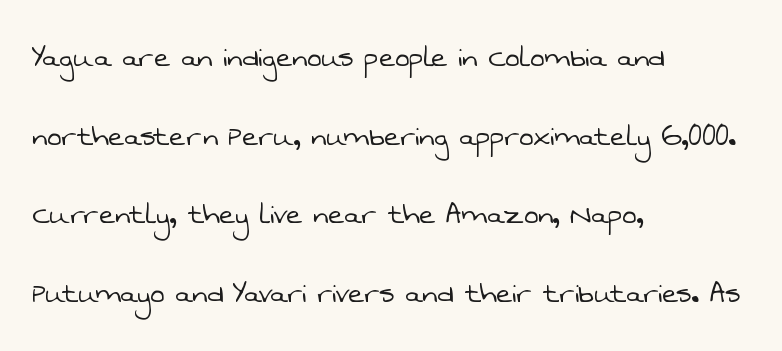
Vertically, the passage feels expansive, rows floating well apart. The rendering keeps characters at their native spacing. This reads as an unemphasized weight, regular at the heaviest. Varying glyph widths throughout — classic text-font behaviour. Compared with a centered layout, this one pins lines to the left instead. The foot of each line stays bare and open.
